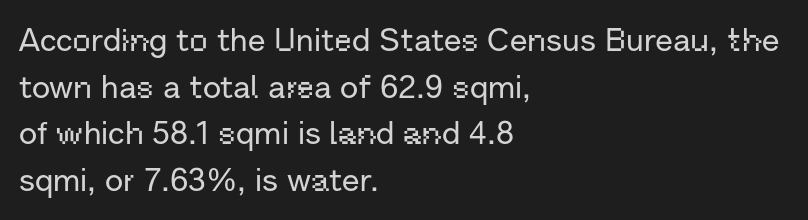
Whoever set this chose a conventional vertical rhythm. The rendering anchors every line to the left-hand side. A typesetter would label this face a sans. A typesetter would call this proportional, since set widths differ per character. You can tell it's not italic because the verticals are truly vertical. Plain, unruled lines of type.
